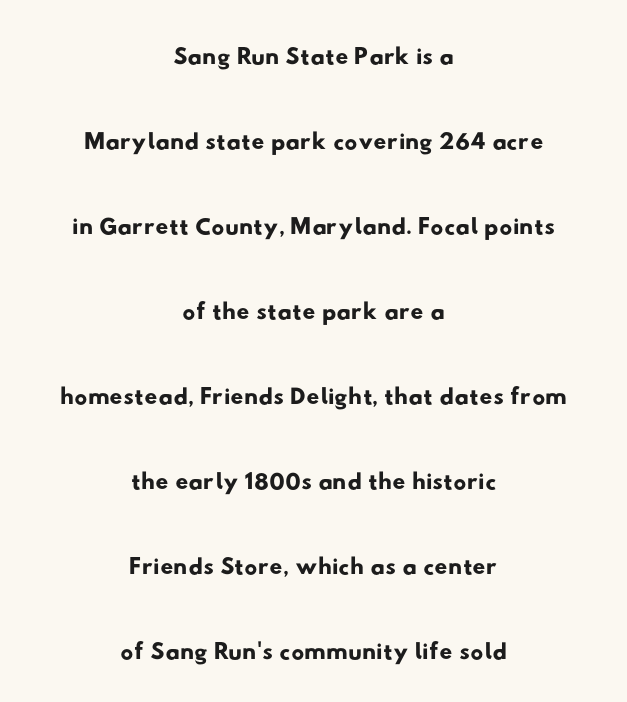
Notice the wide empty band between every row — that's loose leading. The text block is weighted toward neither margin, spreading evenly from the middle. The rendering uses natural spacing where letterforms have individual widths. Rule under the text: the space is simply empty. The characters display no serif detailing; their extremities are plain. Caption: standard tracking, unaltered.
